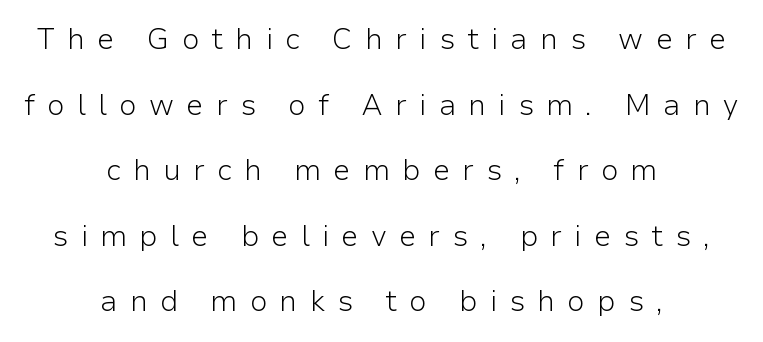
Q: Is the text bold? A: No.
Q: Is the text italic (slanted)? A: No, it is upright.
Q: Is the typeface a serif or a sans-serif typeface? A: Sans-serif.
Q: Is the text underlined? A: No.
Q: How is the paragraph aligned? A: Centered.
Q: Is the spacing between letters normal or unusually wide? A: Unusually wide.
Q: Is the spacing between lines tight, normal or loose? A: Loose.
Q: Width (condensed, normal, or wide)? A: Normal.
Q: Stroke contrast? A: Low.
Q: x-height? A: Medium.
Q: Monospaced? A: No.
